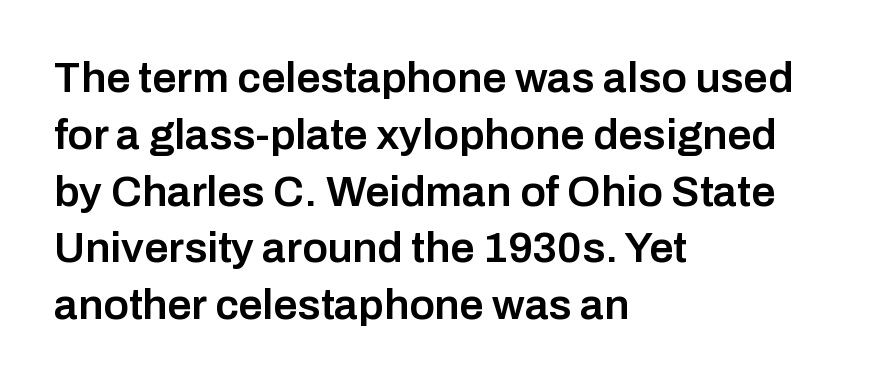
The image shows 43 px semibold sans-serif type, upright; set left-aligned, normal line spacing (1.32x), normal letter spacing, not underlined; low stroke contrast and a medium x-height.
